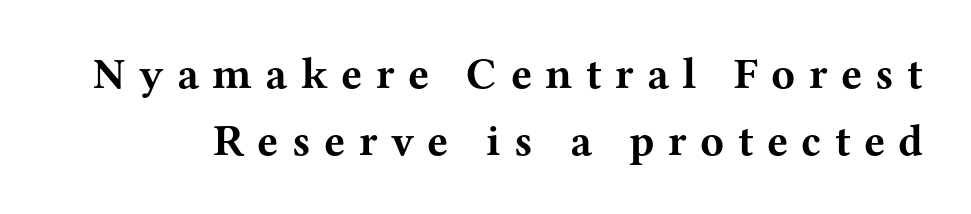
The image shows 44 px bold, wide serif type, upright; set normal line spacing (1.52x), unusually wide letter spacing (+0.3 em), not underlined; medium stroke contrast and a medium x-height.
